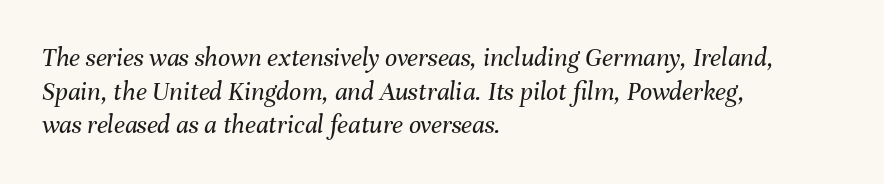
These lines were composed using italics. Caption: multi-line text, flush left, ragged right. In terms of leading, this rendering sits right in the middle. The gaps between neighbouring characters are ordinary and unremarkable.
